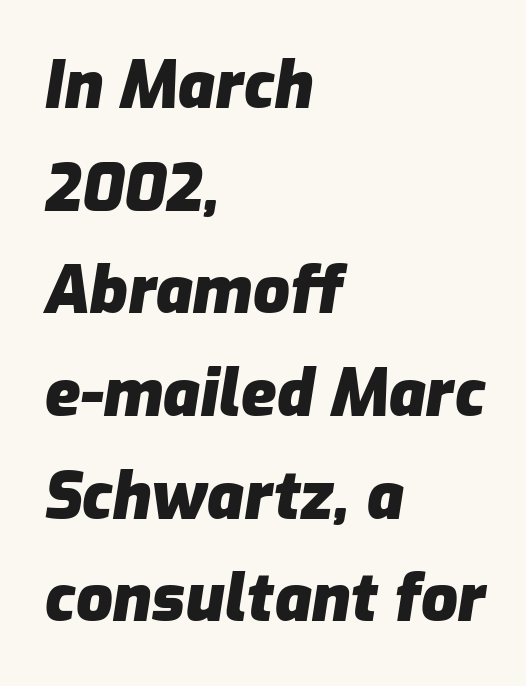
Italic? Definitely — the glyphs are oblique. Left-aligned paragraph, ragged on the right. Check the space under the baseline: it is left empty. Vertically, the passage feels balanced, rows spaced as you'd expect. Does the weight exceed regular? Yes, all the way to bold. Words appear dense and cohesive because spacing is normal.
